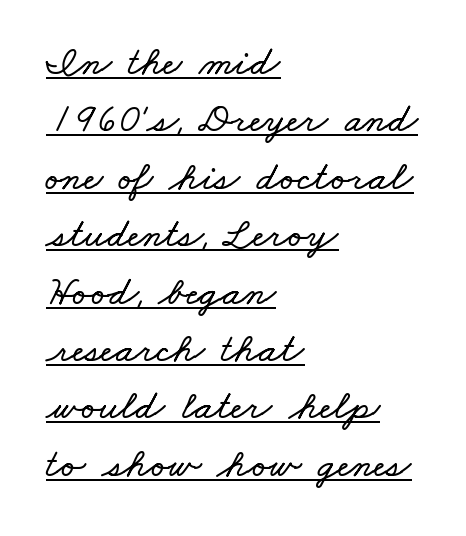
The image shows 41 px wide type; set left-aligned, normal line spacing (1.4x), normal letter spacing, underlined; low stroke contrast and a small x-height.
